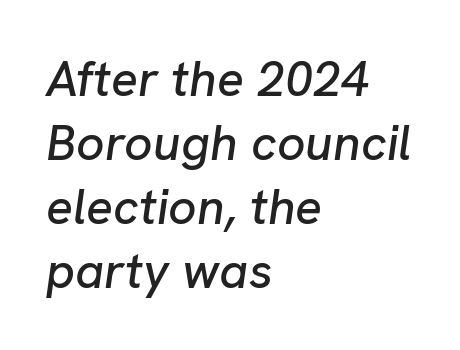
{"italic": "yes", "lean": "right", "slant_degrees": 8, "width": "normal", "stroke_contrast": "low", "x_height": "medium", "monospaced": "no", "underline": "no", "align": "left", "line_spacing": "normal", "line_spacing_ratio": 1.28, "letter_spacing": "normal", "letter_spacing_em": 0.0, "glyph_px": 50}
